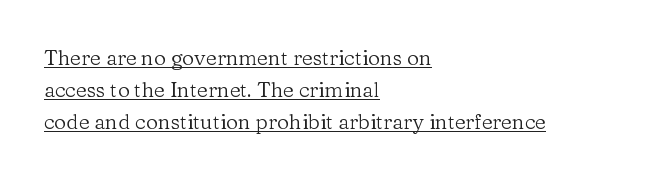
Each new line begins a customary step beneath the previous one. Weight: regular or lighter. The axis of the letterforms is exactly vertical. The text block is weighted toward the left margin, trailing off unevenly rightward. Does a line run under the words? Yes, clearly.
